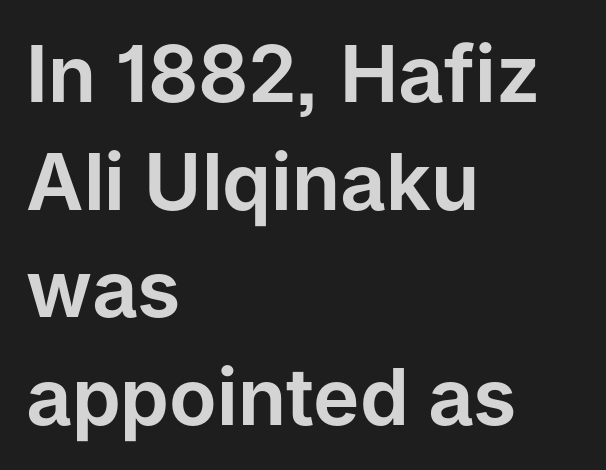
Characters follow at the spacing the type designer built in. Underline: absent. The lettering stays uniformly vertical, giving the passage a roman look. The typeface chosen for these lines omits serifs. Here the designer chose a conventional face with non-uniform glyph widths.
